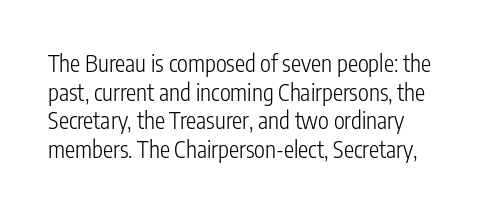
Q: Is the text bold? A: No.
Q: Is the text italic (slanted)? A: No, it is upright.
Q: Is the text underlined? A: No.
Q: Is the spacing between letters normal or unusually wide? A: Normal.
